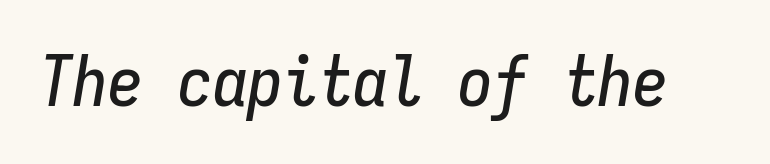
Q: Is the text italic (slanted)? A: Yes, it leans right by about 9 degrees.
Q: Is the text underlined? A: No.
Q: Is the spacing between letters normal or unusually wide? A: Normal.
Q: Width (condensed, normal, or wide)? A: Condensed.
Q: Stroke contrast? A: Low.
Q: x-height? A: Medium.
Q: Monospaced? A: Yes.
